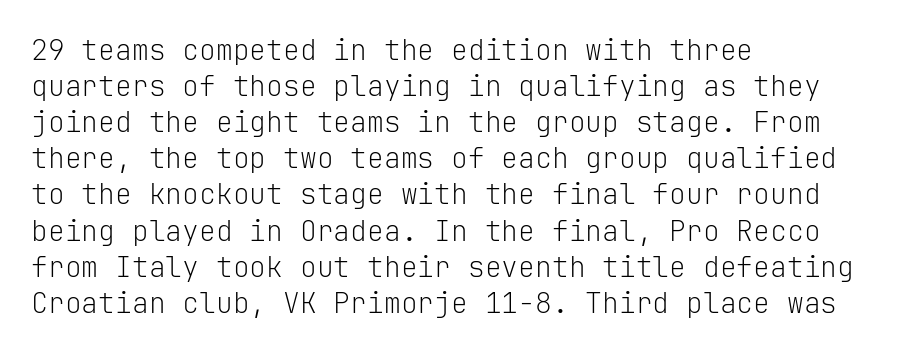
The image shows 28 px light sans-serif type, upright, monospaced; set left-aligned, normal line spacing (1.29x), normal letter spacing, not underlined; low stroke contrast and a medium x-height.
